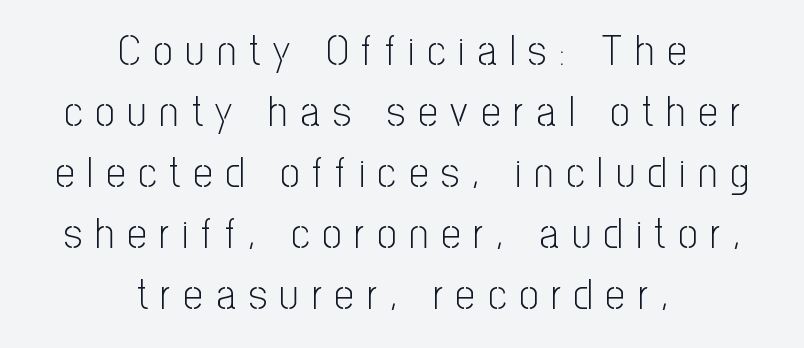
The image shows 43 px light, condensed sans-serif type, upright; set centered, normal line spacing (1.42x), unusually wide letter spacing (+0.3 em), not underlined; low stroke contrast and a medium x-height.
